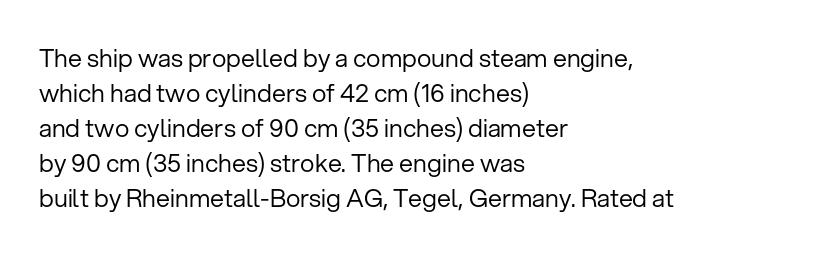
Q: Is the text bold? A: No.
Q: Is the text italic (slanted)? A: No, it is upright.
Q: Is the text underlined? A: No.
Q: How is the paragraph aligned? A: Left-aligned.
Q: Is the spacing between letters normal or unusually wide? A: Normal.
Q: Is the spacing between lines tight, normal or loose? A: Normal.
